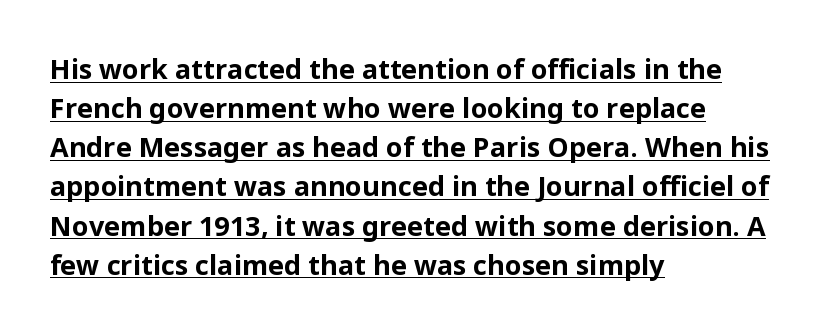
The image shows 27 px bold type, upright; set left-aligned, normal line spacing (1.45x), normal letter spacing, underlined.
